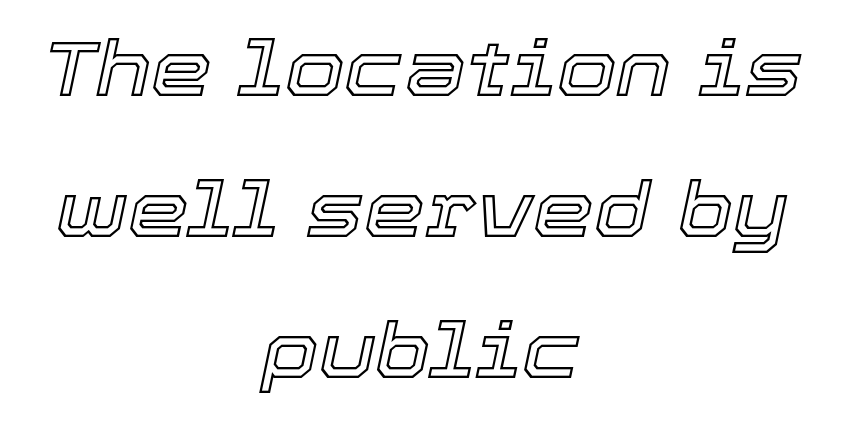
Q: Is the text italic (slanted)? A: Yes, it leans right by about 12 degrees.
Q: Is the text underlined? A: No.
Q: How is the paragraph aligned? A: Centered.
Q: Is the spacing between letters normal or unusually wide? A: Normal.
Q: Width (condensed, normal, or wide)? A: Normal.
Q: x-height? A: Medium.
Q: Monospaced? A: No.
